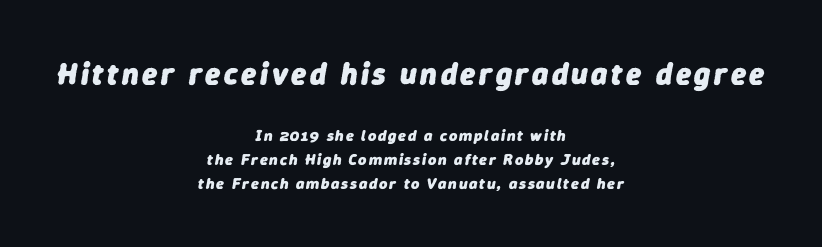
{"italic": "yes", "lean": "right", "slant_degrees": 9, "bold": "yes", "weight": "heavy", "width": "normal", "stroke_contrast": "low", "x_height": "medium", "monospaced": "no", "underline": "no", "align": "center", "line_spacing": "normal", "line_spacing_ratio": 1.51, "larger_block": "first", "size_ratio": 1.94, "glyph_px": 31}
